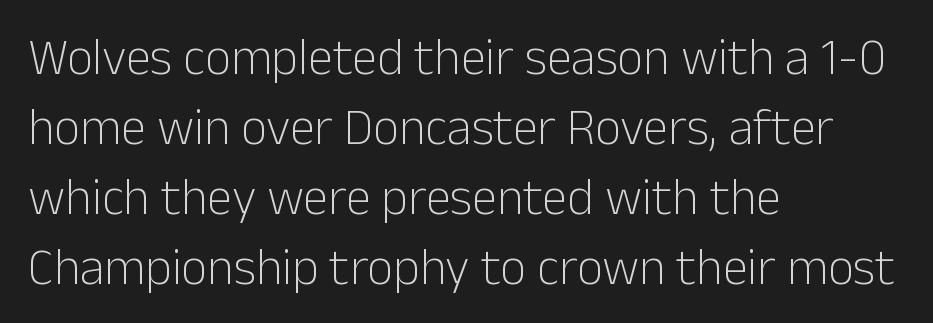
{"serif": "no", "italic": "no", "bold": "no", "weight": "light", "width": "normal", "stroke_contrast": "low", "x_height": "medium", "monospaced": "no", "underline": "no", "align": "left", "line_spacing": "normal", "line_spacing_ratio": 1.37, "letter_spacing": "normal", "letter_spacing_em": 0.0, "glyph_px": 51}
